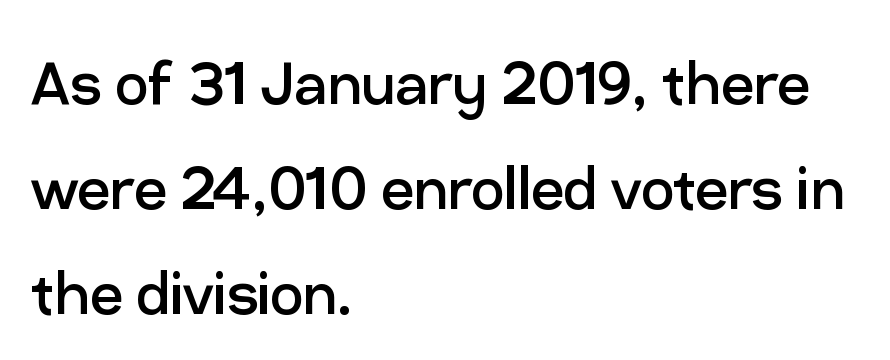
{"serif": "no", "italic": "no", "bold": "no", "weight": "regular", "width": "normal", "stroke_contrast": "low", "x_height": "medium", "monospaced": "no", "underline": "no", "align": "left", "line_spacing": "normal", "line_spacing_ratio": 1.44, "letter_spacing": "normal", "letter_spacing_em": 0.0, "glyph_px": 73}
